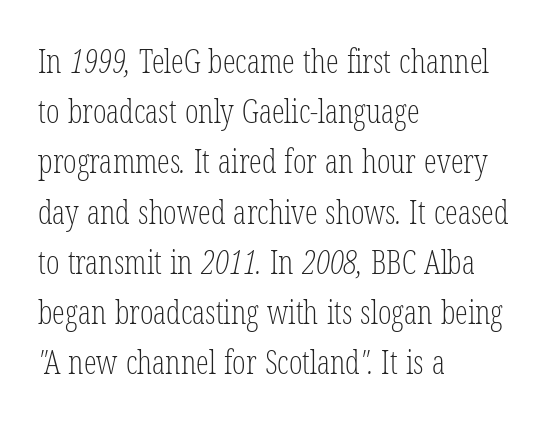
{"serif": "yes", "bold": "no", "weight": "light", "width": "condensed", "stroke_contrast": "low", "x_height": "medium", "monospaced": "no", "underline": "no", "align": "left", "line_spacing": "normal", "line_spacing_ratio": 1.57, "letter_spacing": "normal", "letter_spacing_em": 0.0, "glyph_px": 32}
